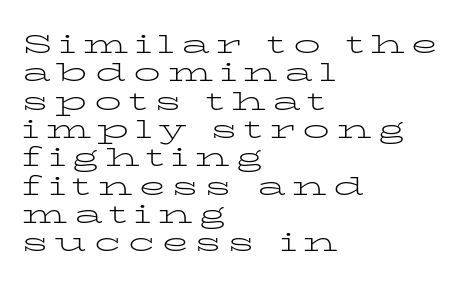
{"italic": "no", "bold": "no", "underline": "no", "align": "left", "line_spacing": "tight", "line_spacing_ratio": 1.05, "letter_spacing": "wide", "letter_spacing_em": 0.25, "glyph_px": 27}
